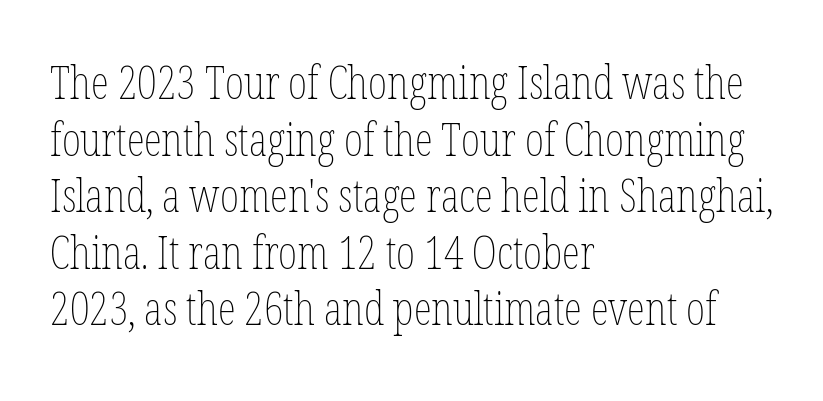
{"italic": "no", "bold": "no", "weight": "thin", "width": "condensed", "stroke_contrast": "low", "x_height": "medium", "monospaced": "no", "underline": "no", "align": "left", "line_spacing_ratio": 1.23, "letter_spacing": "normal", "letter_spacing_em": 0.0, "glyph_px": 46}
